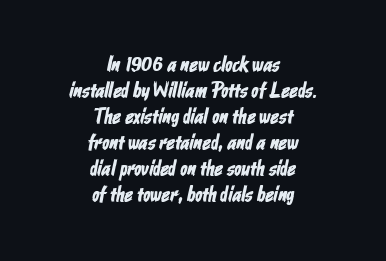
The image shows 21 px text type; set centered, line spacing 1.24x, normal letter spacing, not underlined.
